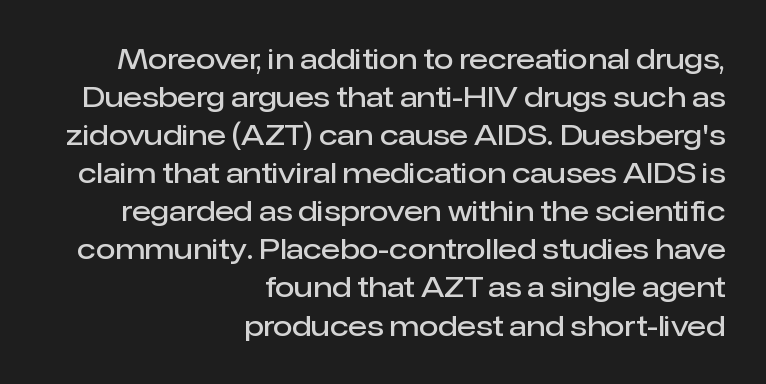
The image shows 28 px semibold sans-serif type, upright; set right-aligned, normal line spacing (1.36x), normal letter spacing, not underlined; low stroke contrast and a medium x-height.
